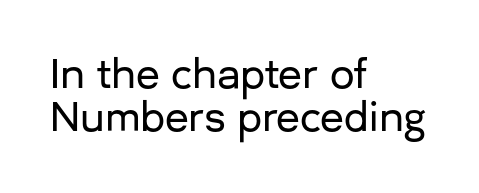
{"serif": "no", "italic": "no", "width": "normal", "stroke_contrast": "low", "x_height": "medium", "monospaced": "no", "underline": "no", "align": "left", "line_spacing": "tight", "line_spacing_ratio": 1.1, "letter_spacing": "normal", "letter_spacing_em": 0.0, "glyph_px": 39}
